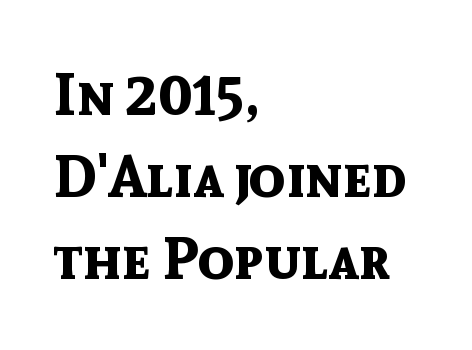
{"serif": "no", "italic": "no", "bold": "yes", "weight": "bold", "width": "normal", "x_height": "medium", "monospaced": "no", "underline": "no", "align": "left", "line_spacing": "normal", "line_spacing_ratio": 1.39, "letter_spacing": "normal", "letter_spacing_em": 0.0, "glyph_px": 59}
